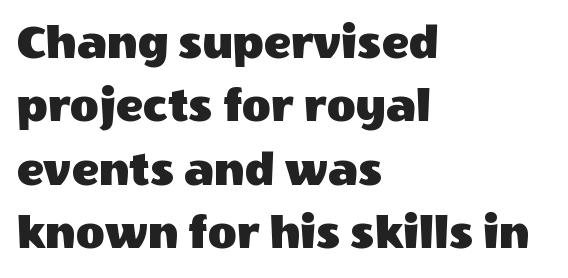
The designer left line spacing at the default. Students, note that the glyphs here touch the page at normal intervals. Unlike a traditional serif, this face leaves its strokes unadorned. Do the characters align in a grid? No, the font is proportional.
